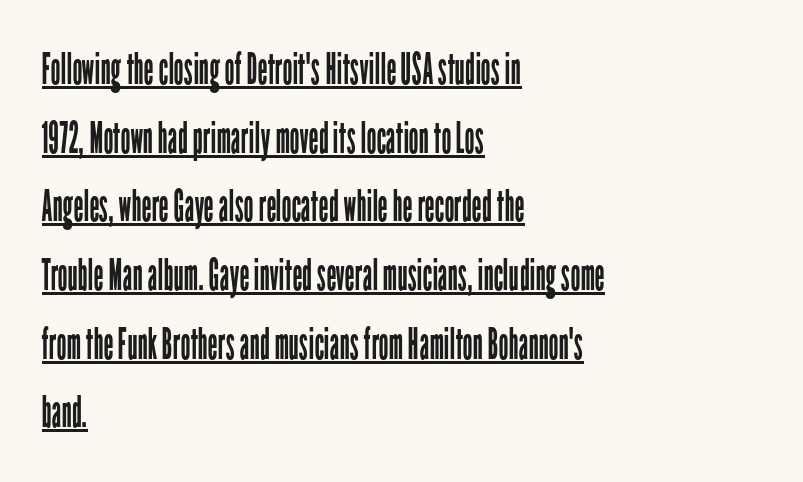
Q: Is the text bold? A: No.
Q: Is the text italic (slanted)? A: No, it is upright.
Q: Is the typeface a serif or a sans-serif typeface? A: Sans-serif.
Q: Is the text underlined? A: Yes.
Q: How is the paragraph aligned? A: Left-aligned.
Q: Is the spacing between letters normal or unusually wide? A: Normal.
Q: Is the spacing between lines tight, normal or loose? A: Normal.
Q: Width (condensed, normal, or wide)? A: Condensed.
Q: Stroke contrast? A: Low.
Q: x-height? A: Medium.
Q: Monospaced? A: No.
